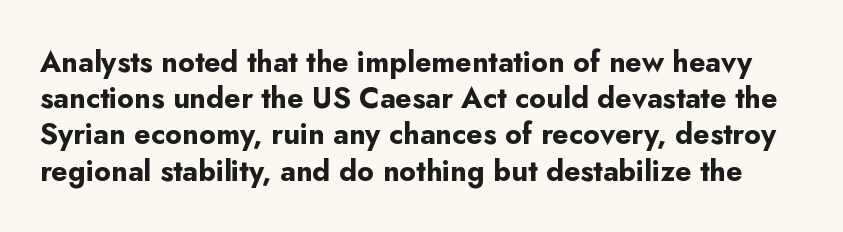
{"serif": "no", "italic": "no", "bold": "yes", "weight": "bold", "width": "normal", "stroke_contrast": "low", "x_height": "small", "monospaced": "no", "underline": "no", "line_spacing": "normal", "line_spacing_ratio": 1.25, "letter_spacing": "normal", "letter_spacing_em": 0.0, "glyph_px": 29}
